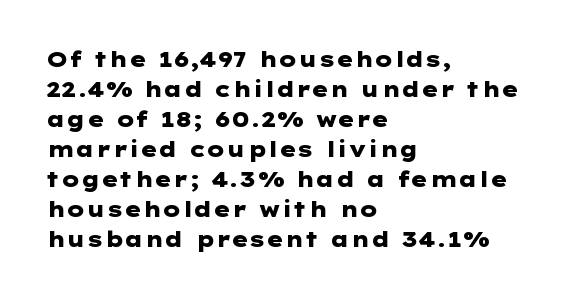
Q: Is the text bold? A: Yes.
Q: Is the text italic (slanted)? A: No, it is upright.
Q: Is the text underlined? A: No.
Q: How is the paragraph aligned? A: Left-aligned.
Q: Is the spacing between letters normal or unusually wide? A: Normal.
Q: Is the spacing between lines tight, normal or loose? A: Normal.
